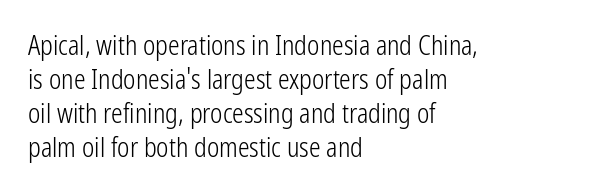
Q: Is the text bold? A: No.
Q: Is the text italic (slanted)? A: No, it is upright.
Q: Is the text underlined? A: No.
Q: How is the paragraph aligned? A: Left-aligned.
Q: Is the spacing between letters normal or unusually wide? A: Normal.
Q: Is the spacing between lines tight, normal or loose? A: Normal.
